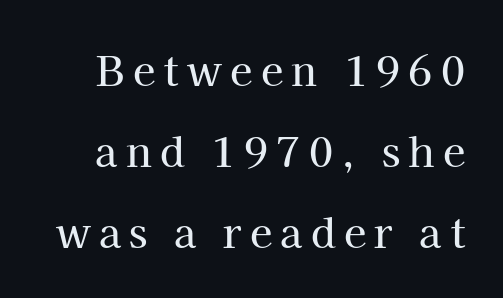
Q: Is the text italic (slanted)? A: No, it is upright.
Q: Is the typeface a serif or a sans-serif typeface? A: Serif.
Q: Is the text underlined? A: No.
Q: Is the spacing between letters normal or unusually wide? A: Unusually wide.
Q: Is the spacing between lines tight, normal or loose? A: Loose.
Q: Width (condensed, normal, or wide)? A: Normal.
Q: Stroke contrast? A: High.
Q: x-height? A: Medium.
Q: Monospaced? A: No.
